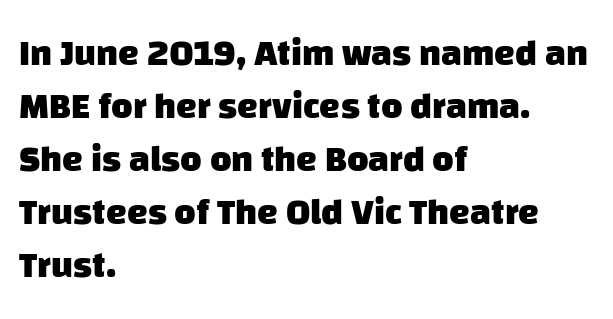
{"serif": "no", "bold": "yes", "weight": "heavy", "width": "normal", "stroke_contrast": "low", "x_height": "large", "monospaced": "no", "underline": "no", "align": "left", "line_spacing": "normal", "line_spacing_ratio": 1.43, "letter_spacing": "normal", "letter_spacing_em": 0.0, "glyph_px": 37}
